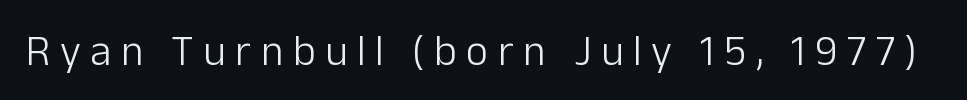
Heft: none added — not bold. In terms of posture, this sample is upright. The tracking reads as deliberately expanded to a designer's eye. The letters advance in unequal steps, a hallmark of proportional type.
